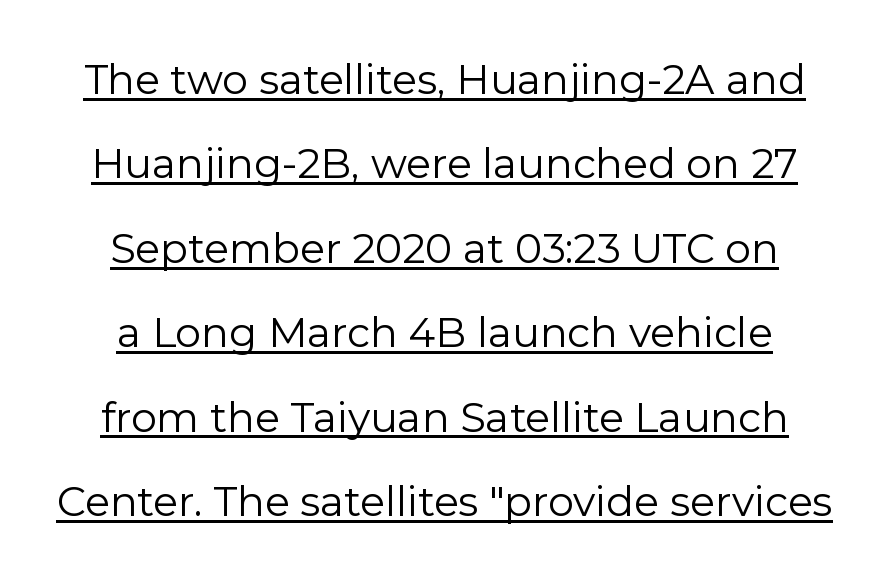
The image shows 41 px regular-weight sans-serif type, upright; set loose line spacing (2.06x), normal letter spacing, underlined; low stroke contrast and a medium x-height.
